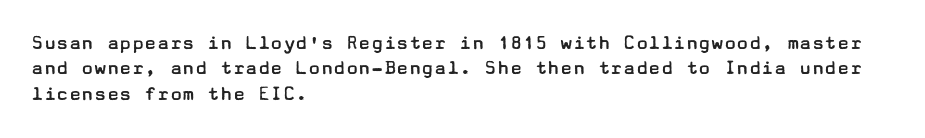
The image shows 21 px text type, upright; set left-aligned, line spacing 1.21x, normal letter spacing, not underlined.
